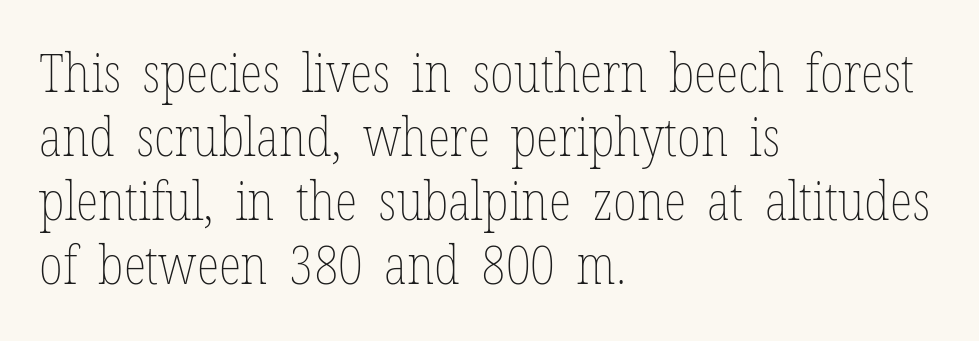
Reading down the block, your eye returns to a fixed left position each line. Notice how the stems are strictly vertical — no italics here. The passage shown has conventional tracking throughout. Stems and bowls with no extra thickness — not bold. Is this a fixed-width face? No — the glyphs have proportional, varying widths. The zone under the glyphs is completely vacant.
